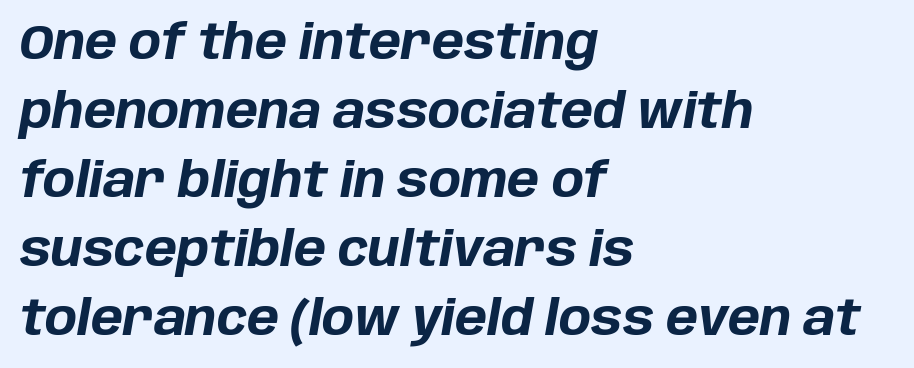
Plain, unruled lines of type. A dark, heavy texture on the line: the type is bold. How are the letters spaced? Ordinarily, with no added tracking. The letters advance in unequal steps, a hallmark of proportional type.
